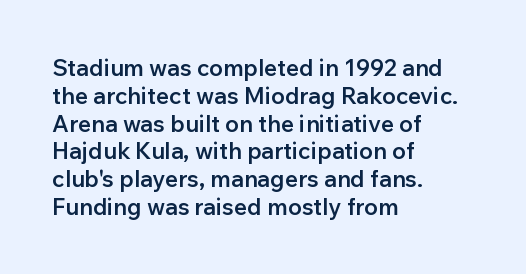
The image shows 23 px text type, upright; set left-aligned, line spacing 1.21x, normal letter spacing, not underlined.
